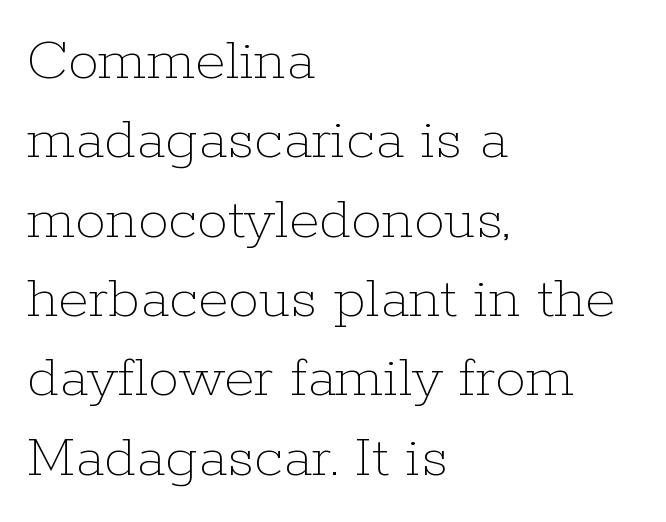
Q: Is the text bold? A: No.
Q: Is the text italic (slanted)? A: No, it is upright.
Q: Is the text underlined? A: No.
Q: How is the paragraph aligned? A: Left-aligned.
Q: Is the spacing between letters normal or unusually wide? A: Normal.
Q: Is the spacing between lines tight, normal or loose? A: Normal.
Q: Width (condensed, normal, or wide)? A: Normal.
Q: Stroke contrast? A: Low.
Q: x-height? A: Medium.
Q: Monospaced? A: No.
